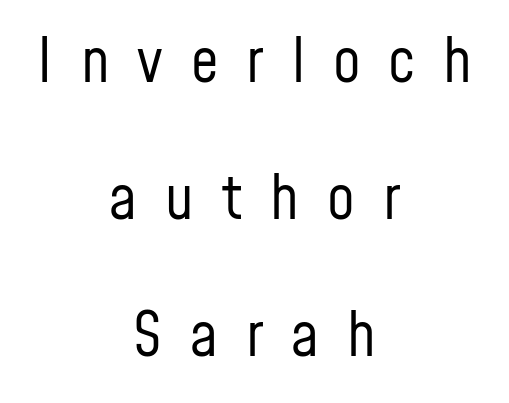
Q: Is the text bold? A: No.
Q: Is the text italic (slanted)? A: No, it is upright.
Q: Is the typeface a serif or a sans-serif typeface? A: Sans-serif.
Q: Is the text underlined? A: No.
Q: How is the paragraph aligned? A: Centered.
Q: Is the spacing between letters normal or unusually wide? A: Unusually wide.
Q: Is the spacing between lines tight, normal or loose? A: Loose.
Q: Width (condensed, normal, or wide)? A: Condensed.
Q: Stroke contrast? A: Low.
Q: x-height? A: Medium.
Q: Monospaced? A: No.
